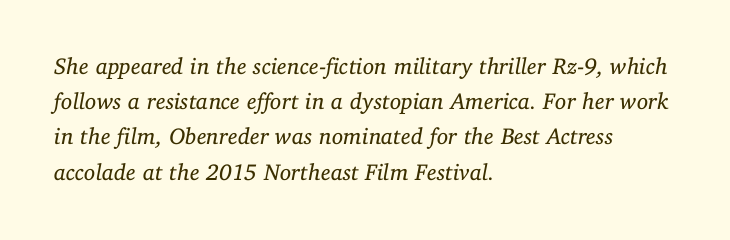
{"italic": "yes", "lean": "right", "slant_degrees": 11, "bold": "no", "underline": "no", "align": "left", "line_spacing": "normal", "line_spacing_ratio": 1.53, "letter_spacing": "normal", "letter_spacing_em": 0.0, "glyph_px": 23}
